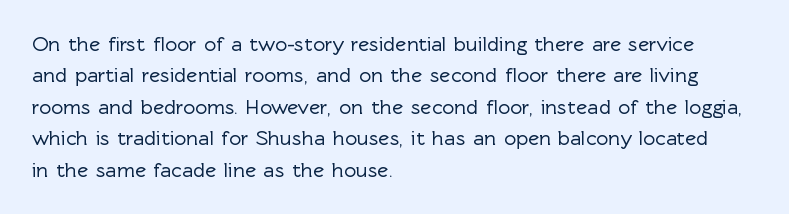
Unmarked baselines from the first word to the last. Every character sits straight up, as roman type does. The lines in this sample share a left origin and differ only in where they stop. Summary of vertical rhythm: regular, with standard interline spacing. Inter-character spacing is left at the font's built-in metrics.
